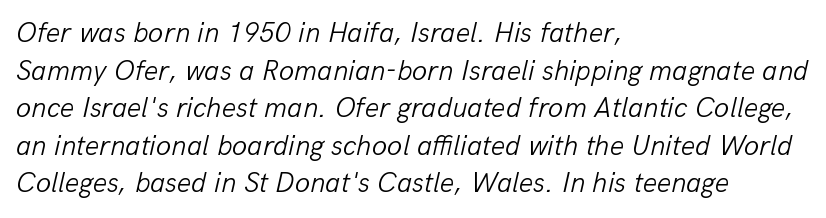
Q: Is the text bold? A: No.
Q: Is the text italic (slanted)? A: Yes, it leans right by about 13 degrees.
Q: Is the text underlined? A: No.
Q: How is the paragraph aligned? A: Left-aligned.
Q: Is the spacing between letters normal or unusually wide? A: Normal.
Q: Is the spacing between lines tight, normal or loose? A: Normal.
Q: Width (condensed, normal, or wide)? A: Normal.
Q: Stroke contrast? A: Low.
Q: x-height? A: Medium.
Q: Monospaced? A: No.
